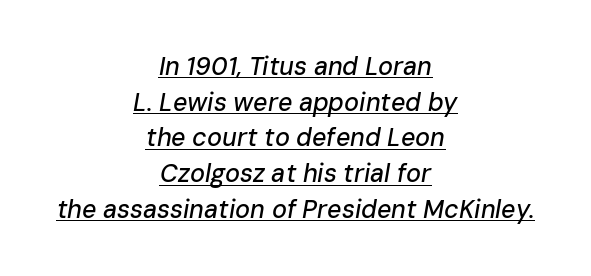
Normally led — the rows are evenly, conventionally spaced. The whitespace from short lines is split evenly between both sides. The typesetter has applied underlining to the passage shown. Compared with ordinary roman type, these characters are visibly tilted. Each word holds together tightly as a unit, with standard inter-letter gaps.
